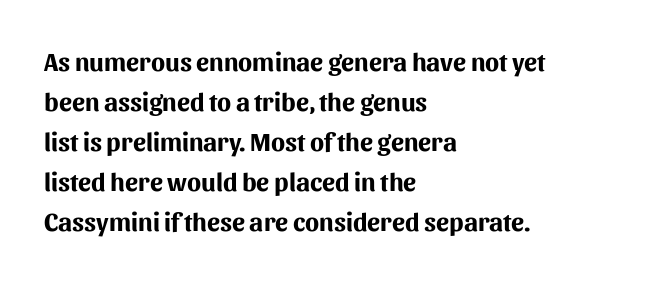
Q: Is the text bold? A: Yes.
Q: Is the text italic (slanted)? A: No, it is upright.
Q: Is the text underlined? A: No.
Q: How is the paragraph aligned? A: Left-aligned.
Q: Is the spacing between letters normal or unusually wide? A: Normal.
Q: Is the spacing between lines tight, normal or loose? A: Normal.
